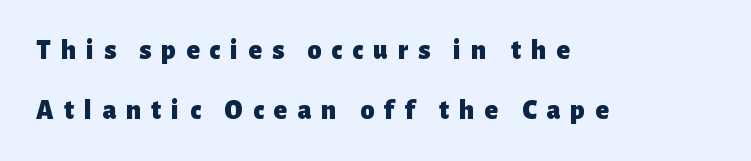
Q: Is the text bold? A: Yes.
Q: Is the text italic (slanted)? A: No, it is upright.
Q: Is the typeface a serif or a sans-serif typeface? A: Sans-serif.
Q: Is the text underlined? A: No.
Q: How is the paragraph aligned? A: Left-aligned.
Q: Is the spacing between letters normal or unusually wide? A: Unusually wide.
Q: Is the spacing between lines tight, normal or loose? A: Loose.
Q: Width (condensed, normal, or wide)? A: Normal.
Q: Stroke contrast? A: Low.
Q: x-height? A: Medium.
Q: Monospaced? A: No.
